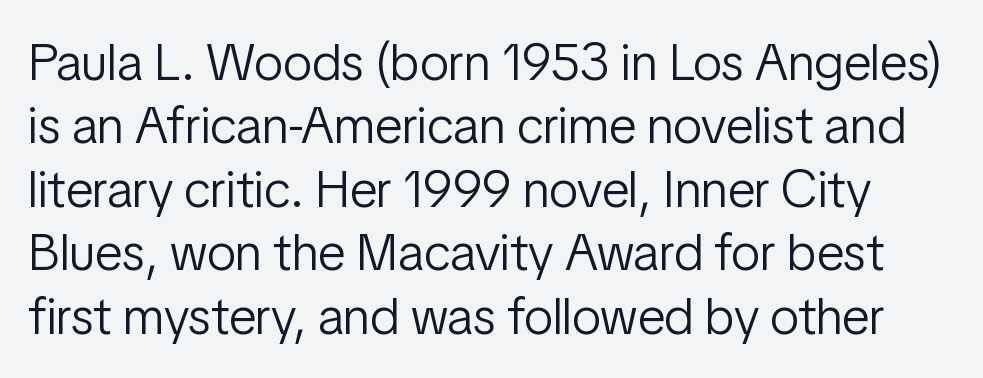
No heavy texture on the line: the type isn't bold. Nothing unusual about the tracking: characters are spaced as the font intends. Lines of text with bare space underneath. This sample has the flowing, uneven cadence of proportional lettering. Look at the bottom of the vertical strokes: they stop flat, with no serifs.
